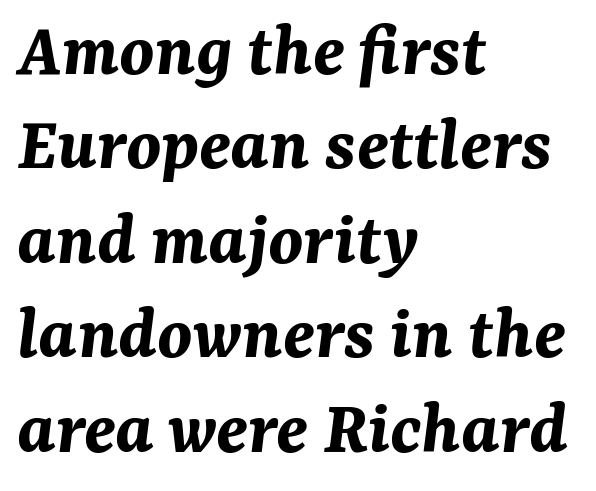
The image shows 78 px bold type, italic (leaning right); set left-aligned, line spacing 1.21x, normal letter spacing, not underlined; medium stroke contrast and a medium x-height.
